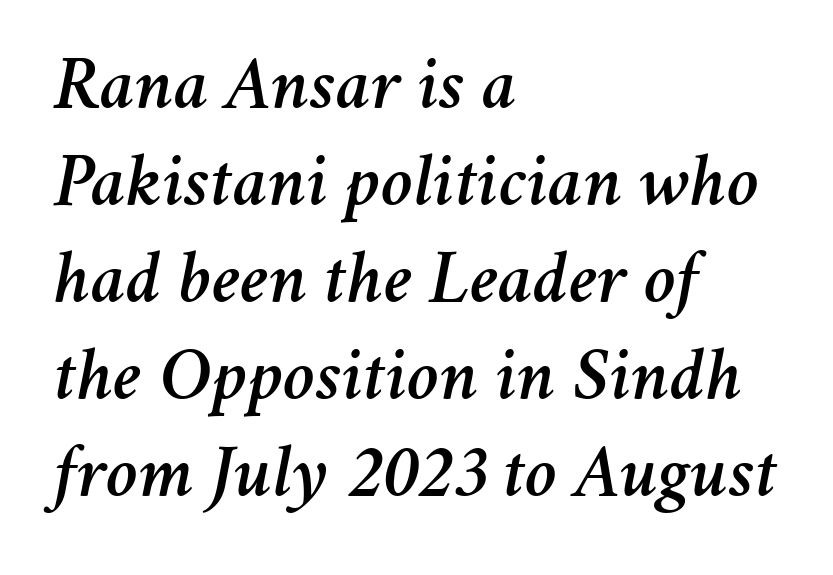
The image shows 77 px text type, italic (leaning right); set left-aligned, normal line spacing (1.26x), normal letter spacing, not underlined; medium stroke contrast and a medium x-height.
